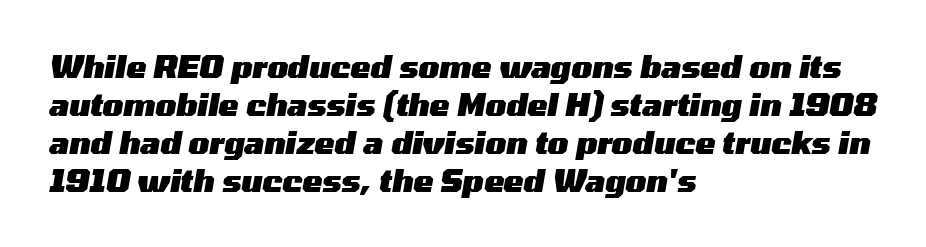
Q: Is the text bold? A: Yes.
Q: Is the text italic (slanted)? A: Yes, it leans right by about 10 degrees.
Q: Is the text underlined? A: No.
Q: How is the paragraph aligned? A: Left-aligned.
Q: Is the spacing between letters normal or unusually wide? A: Normal.
Q: Is the spacing between lines tight, normal or loose? A: Normal.
Q: Width (condensed, normal, or wide)? A: Wide.
Q: Stroke contrast? A: Medium.
Q: x-height? A: Medium.
Q: Monospaced? A: No.
